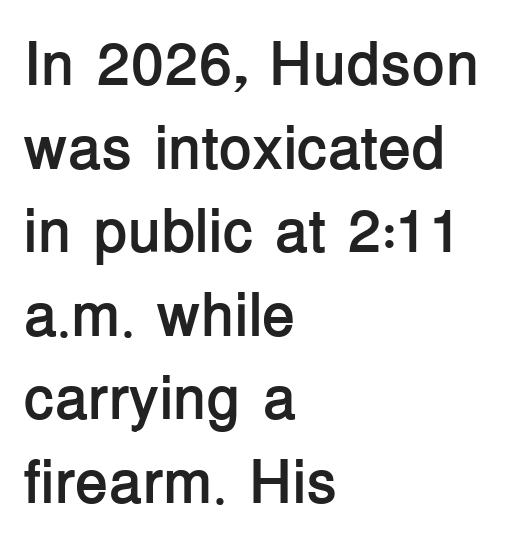
Q: Is the text bold? A: Yes.
Q: Is the text italic (slanted)? A: No, it is upright.
Q: Is the typeface a serif or a sans-serif typeface? A: Sans-serif.
Q: Is the text underlined? A: No.
Q: How is the paragraph aligned? A: Left-aligned.
Q: Is the spacing between letters normal or unusually wide? A: Normal.
Q: Is the spacing between lines tight, normal or loose? A: Normal.
Q: Width (condensed, normal, or wide)? A: Normal.
Q: Stroke contrast? A: Low.
Q: x-height? A: Medium.
Q: Monospaced? A: No.
